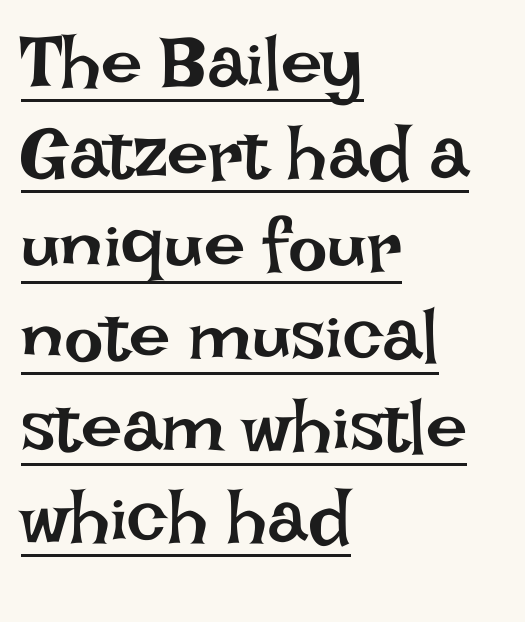
The image shows 74 px regular-weight type, upright; set left-aligned, line spacing 1.23x, normal letter spacing, underlined; low stroke contrast and a large x-height.
